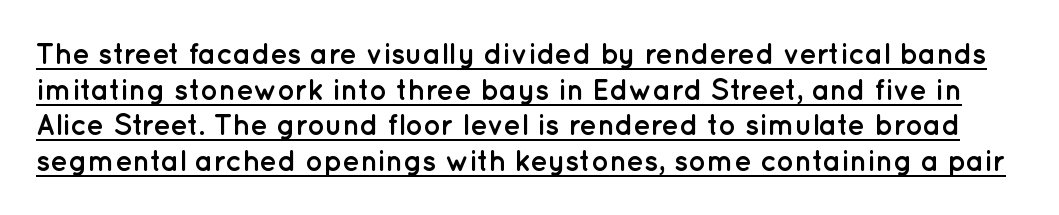
No feet cap the strokes, marking this as sans-serif type. Every letter is thick-stroked: bold, no question. Every stem runs plumb, perpendicular to the baseline. Tracking here is standard; glyphs follow each other at the usual distance.
